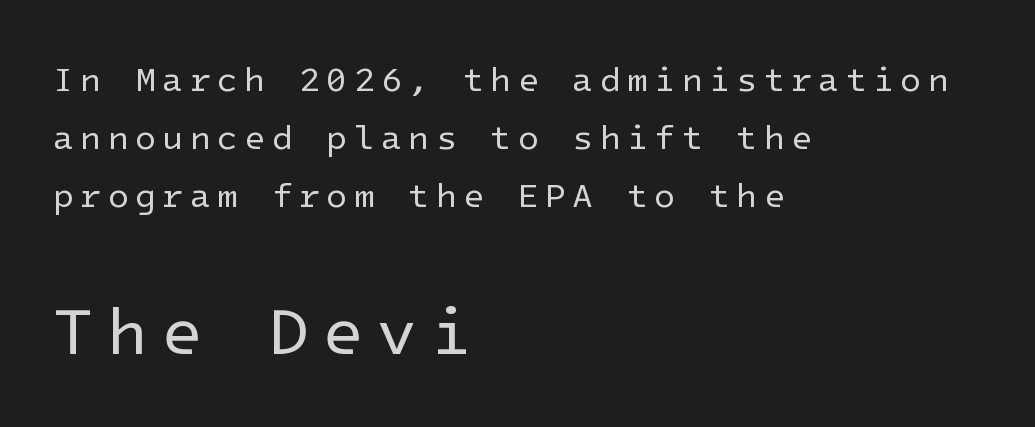
Q: Is the text bold? A: No.
Q: Is the text italic (slanted)? A: No, it is upright.
Q: Is the typeface a serif or a sans-serif typeface? A: Sans-serif.
Q: Is the text underlined? A: No.
Q: How is the paragraph aligned? A: Left-aligned.
Q: Is the spacing between lines tight, normal or loose? A: Normal.
Q: Which block of text is set in a larger size, the first (top) or the second (bottom)? A: The second (bottom) one.
Q: Width (condensed, normal, or wide)? A: Normal.
Q: Stroke contrast? A: Low.
Q: x-height? A: Medium.
